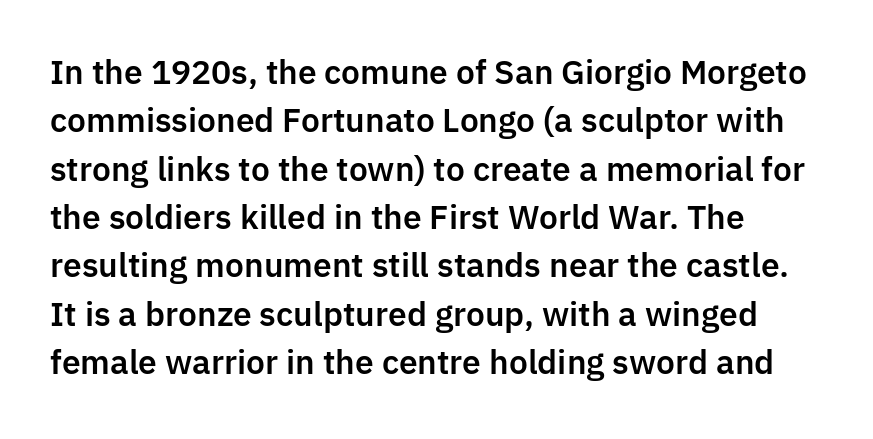
Unmarked baselines from the first word to the last. Each letter keeps its own natural width here, so spacing adapts to shape. The block of text has a typical density, with ordinary space between rows. Observe the absence of serifs on each vertical stroke in this sample.
